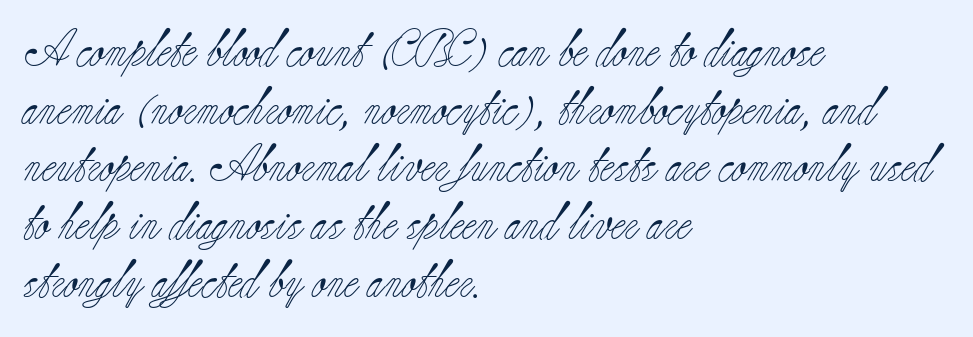
The image shows 37 px light serif type; set left-aligned, normal line spacing (1.56x), normal letter spacing, not underlined; low stroke contrast and a small x-height.
